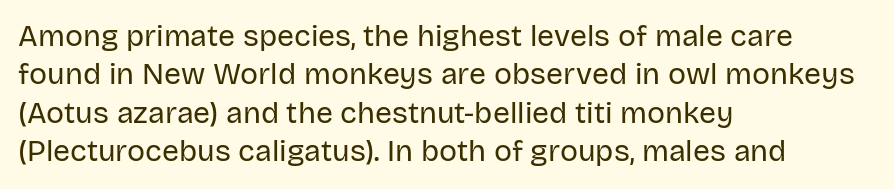
What stands out about the letter spacing? Nothing — it is the standard amount. The lettering holds an erect, upright posture throughout. Notice how descenders clear the ascenders below comfortably — that's standard leading. The letters advance in unequal steps, a hallmark of proportional type. The strokes are not fattened; the text isn't bold.
